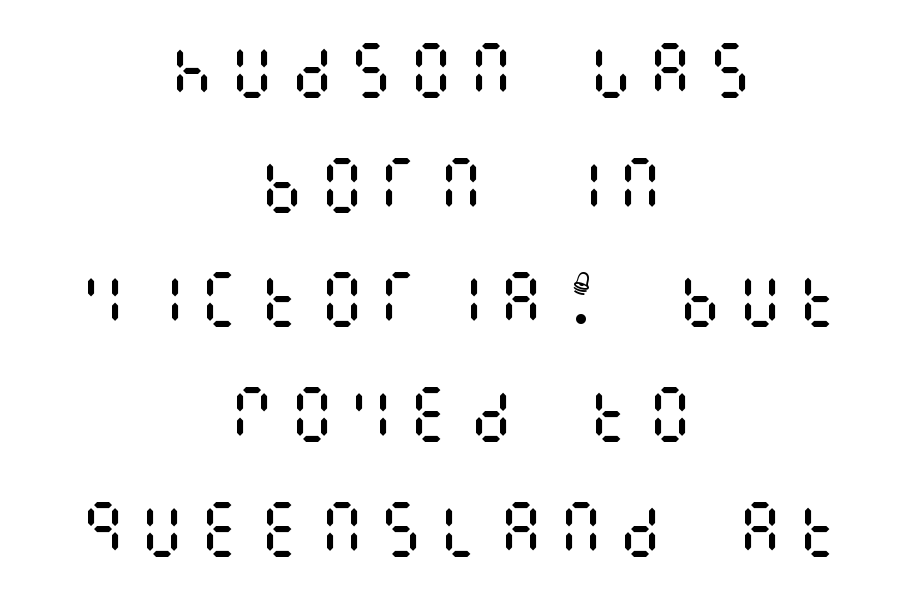
The image shows 61 px regular-weight, condensed type, upright; set centered, line spacing 1.88x, not underlined; medium stroke contrast and a large x-height.
